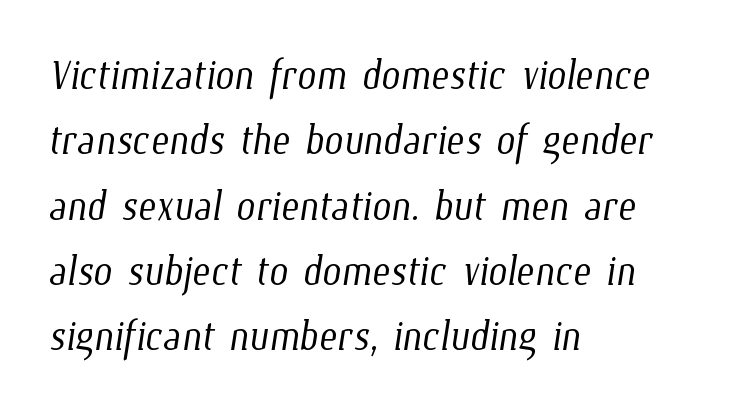
The image shows 54 px light, condensed type; set left-aligned, line spacing 1.21x, normal letter spacing, not underlined; low stroke contrast and a medium x-height.
